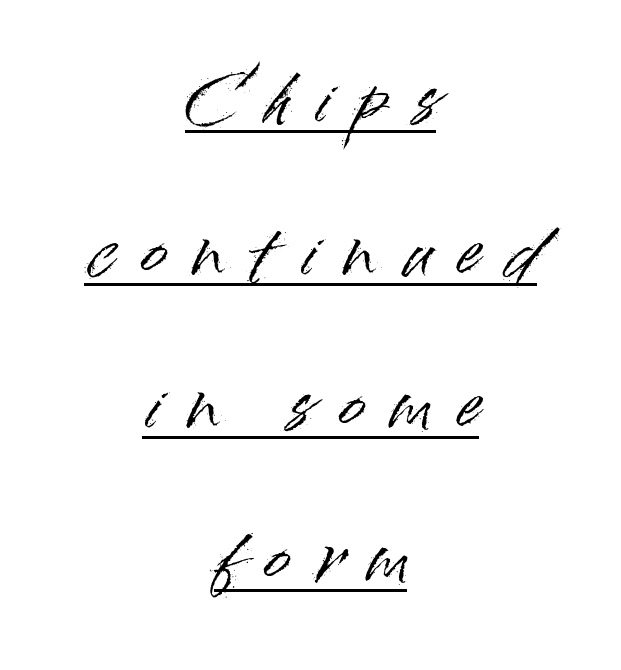
The tracking reads as deliberately expanded to a designer's eye. Spacing verdict: proportional, widths tailored to each character. Each new line begins a long way beneath the previous one. The type family on display is of the sans-serif kind. A baseline rule has been typeset under these characters.
